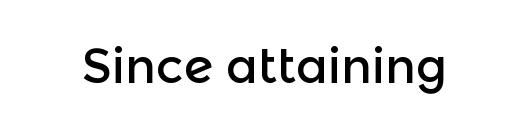
The image shows 48 px sans-serif type, upright; set normal letter spacing, not underlined; a medium x-height.
